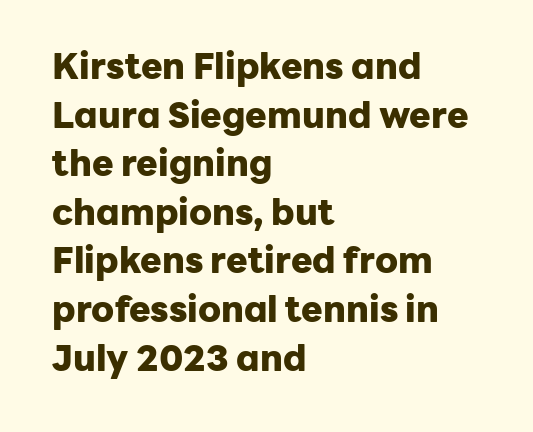
Think of a printed novel: that variable character pitch is what you see here. The lines in this sample share a left origin and differ only in where they stop. Does the weight exceed regular? Yes, all the way to bold. The font's upright variant was chosen for this text. Each row of text sits above clean, open space.
